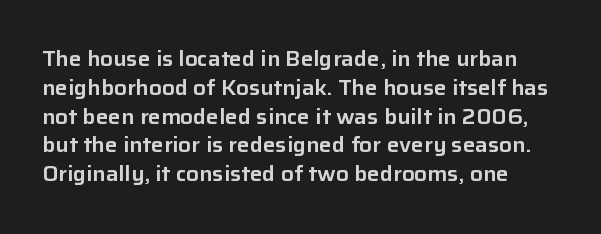
Q: Is the text italic (slanted)? A: No, it is upright.
Q: Is the text underlined? A: No.
Q: Is the spacing between letters normal or unusually wide? A: Normal.
Q: Is the spacing between lines tight, normal or loose? A: Normal.
